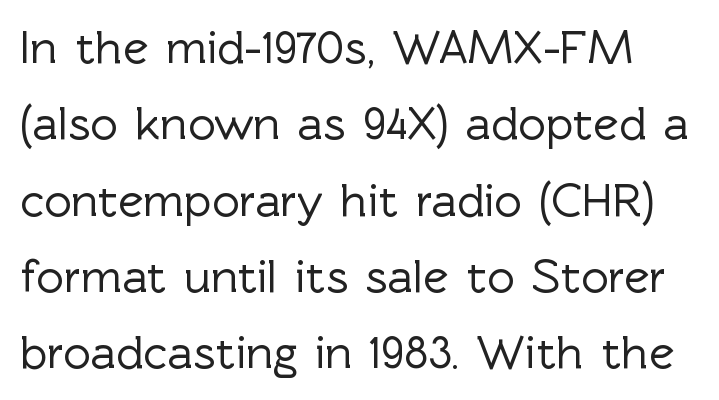
{"serif": "no", "italic": "no", "width": "normal", "x_height": "medium", "monospaced": "no", "underline": "no", "line_spacing": "normal", "line_spacing_ratio": 1.59, "letter_spacing": "normal", "letter_spacing_em": 0.0, "glyph_px": 48}
